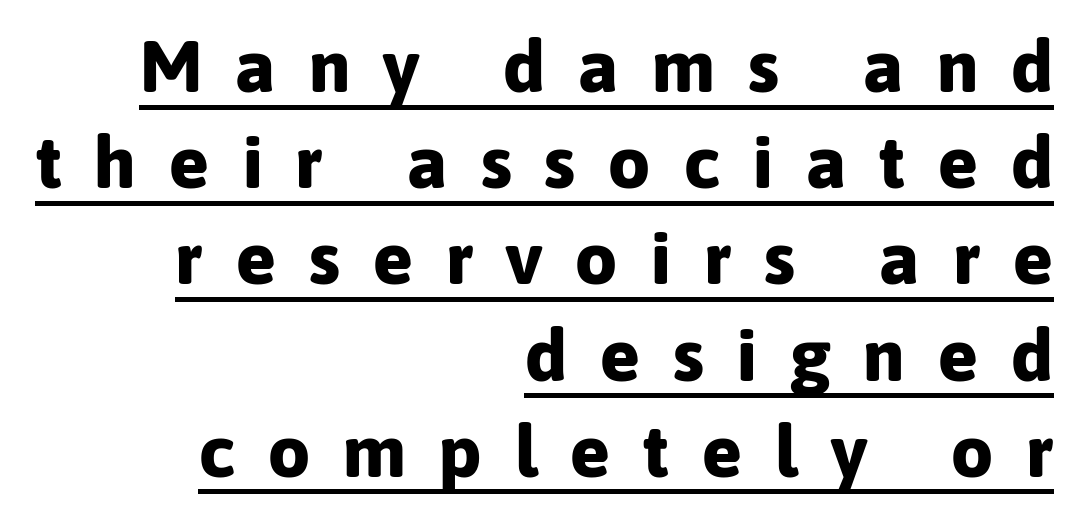
{"serif": "no", "italic": "no", "bold": "yes", "weight": "bold", "width": "normal", "stroke_contrast": "low", "x_height": "medium", "monospaced": "no", "underline": "yes", "align": "right", "line_spacing": "normal", "line_spacing_ratio": 1.3, "letter_spacing": "wide", "letter_spacing_em": 0.45, "glyph_px": 74}
